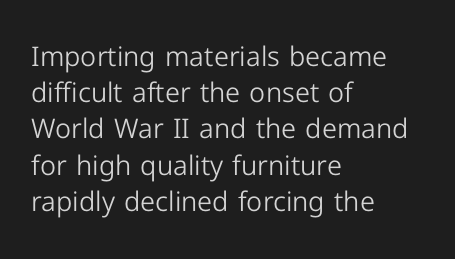
{"italic": "no", "bold": "no", "underline": "no", "align": "left", "line_spacing": "normal", "line_spacing_ratio": 1.34, "letter_spacing": "normal", "letter_spacing_em": 0.0, "glyph_px": 27}
